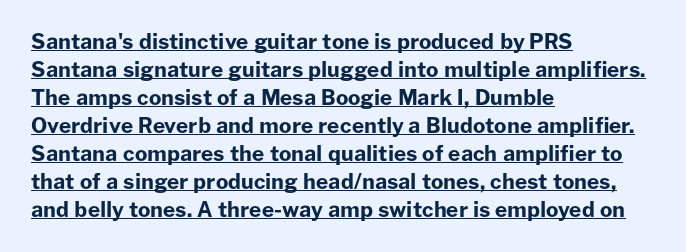
{"italic": "no", "bold": "yes", "underline": "yes", "align": "left", "line_spacing": "normal", "line_spacing_ratio": 1.33, "letter_spacing": "normal", "letter_spacing_em": 0.0, "glyph_px": 21}
